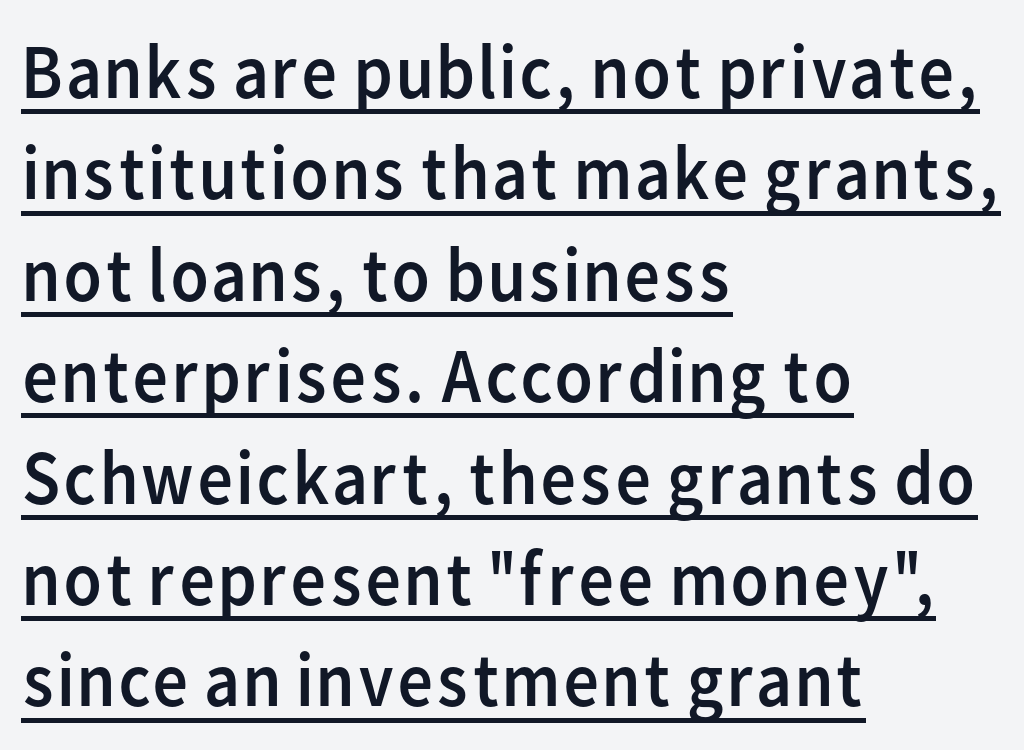
{"serif": "no", "italic": "no", "bold": "no", "weight": "regular", "width": "normal", "stroke_contrast": "low", "x_height": "medium", "monospaced": "no", "underline": "yes", "align": "left", "line_spacing": "normal", "line_spacing_ratio": 1.3, "letter_spacing": "normal", "letter_spacing_em": 0.0, "glyph_px": 78}
